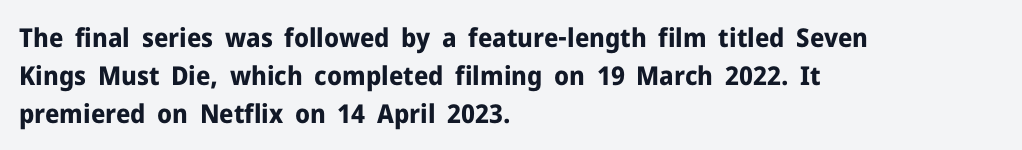
Horizontal alignment here is leftward, the default for most running prose. Nothing unusual about the tracking: characters are spaced as the font intends. Students, observe: this is what conventionally led text looks like. Does the lettering tilt? It doesn't — this is upright.
